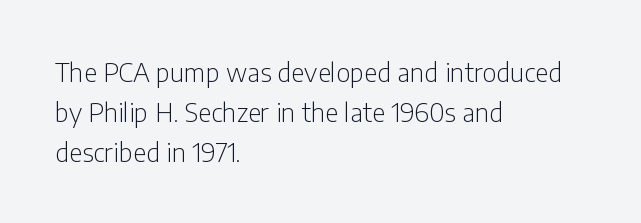
Q: Is the text bold? A: No.
Q: Is the text italic (slanted)? A: No, it is upright.
Q: Is the text underlined? A: No.
Q: How is the paragraph aligned? A: Left-aligned.
Q: Is the spacing between letters normal or unusually wide? A: Normal.
Q: Is the spacing between lines tight, normal or loose? A: Normal.
